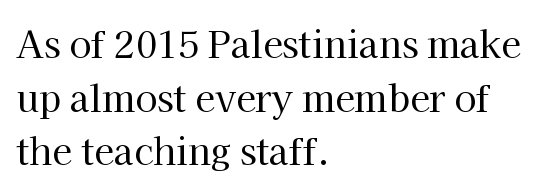
The image shows 36 px regular-weight serif type, upright; set left-aligned, normal line spacing (1.49x), normal letter spacing, not underlined; high stroke contrast and a medium x-height.
